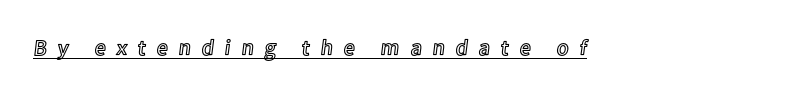
Q: Is the text italic (slanted)? A: Yes.
Q: Is the text underlined? A: Yes.
Q: How is the paragraph aligned? A: Left-aligned.
Q: Is the spacing between letters normal or unusually wide? A: Unusually wide.
